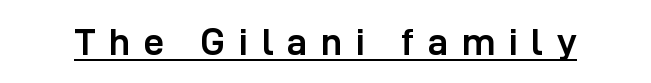
This sample has the flowing, uneven cadence of proportional lettering. The typeface chosen for these lines omits serifs. Italic: no, the glyphs are upright roman. Thick stems and heavy bowls — unmistakably bold. The tracking reads as deliberately expanded to a designer's eye.
